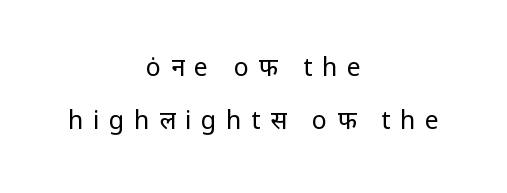
Q: Is the text bold? A: No.
Q: Is the text italic (slanted)? A: No, it is upright.
Q: Is the text underlined? A: No.
Q: How is the paragraph aligned? A: Centered.
Q: Is the spacing between letters normal or unusually wide? A: Unusually wide.
Q: Is the spacing between lines tight, normal or loose? A: Loose.
